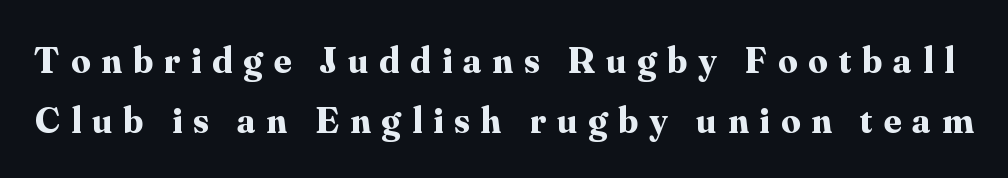
The image shows 38 px bold serif type, upright; set normal line spacing (1.57x), unusually wide letter spacing (+0.29 em), not underlined; medium stroke contrast and a small x-height.
